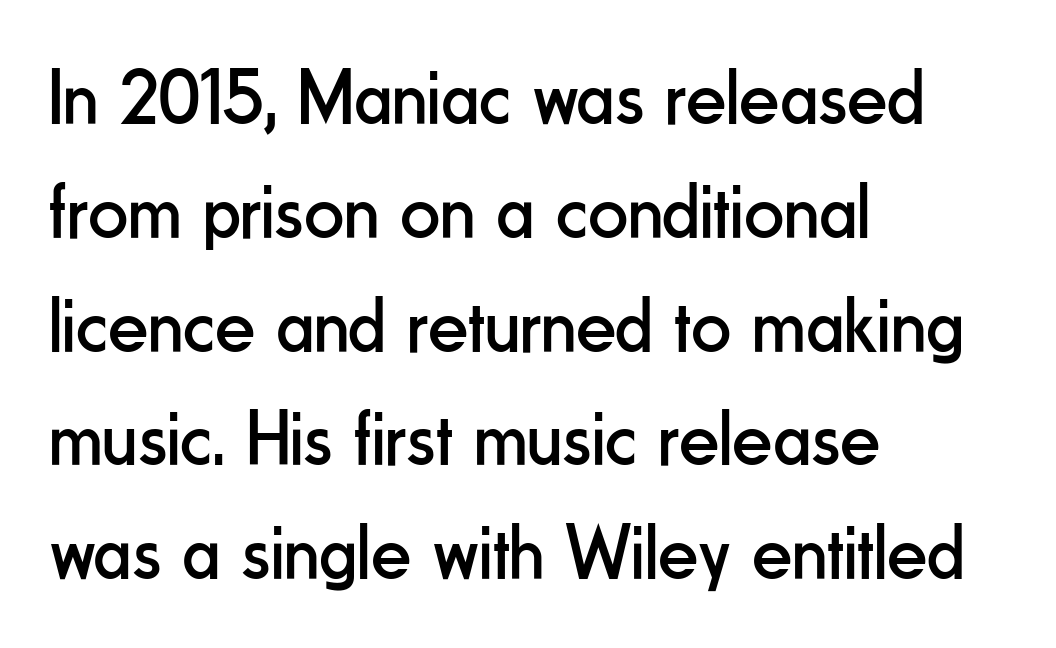
The image shows 79 px regular-weight, condensed sans-serif type, upright; set left-aligned, normal line spacing (1.44x), normal letter spacing, not underlined; low stroke contrast and a small x-height.
